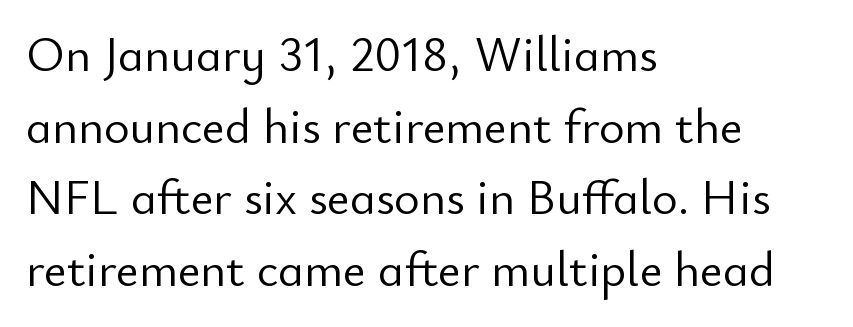
{"serif": "no", "italic": "no", "bold": "no", "weight": "light", "width": "normal", "stroke_contrast": "low", "x_height": "small", "monospaced": "no", "underline": "no", "align": "left", "line_spacing": "normal", "line_spacing_ratio": 1.46, "letter_spacing": "normal", "letter_spacing_em": 0.0, "glyph_px": 49}
